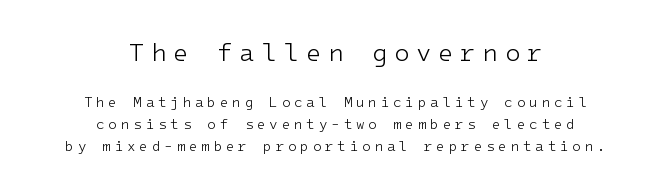
Caption: multi-line text, centered on the measure. These lines sit exactly where default settings would place them. Here the glyphs are tracked loosely, breaking word shapes into spaced letters. Stem width sits at or under what a default text font uses.
